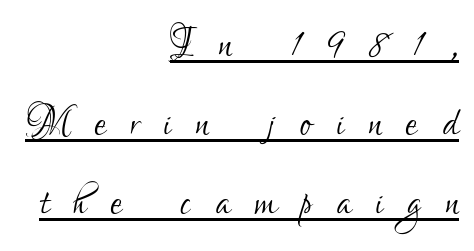
{"serif": "no", "bold": "no", "weight": "light", "width": "condensed", "stroke_contrast": "low", "x_height": "small", "monospaced": "no", "underline": "yes", "align": "right", "line_spacing": "normal", "line_spacing_ratio": 1.49, "letter_spacing": "wide", "letter_spacing_em": 0.46, "glyph_px": 53}
